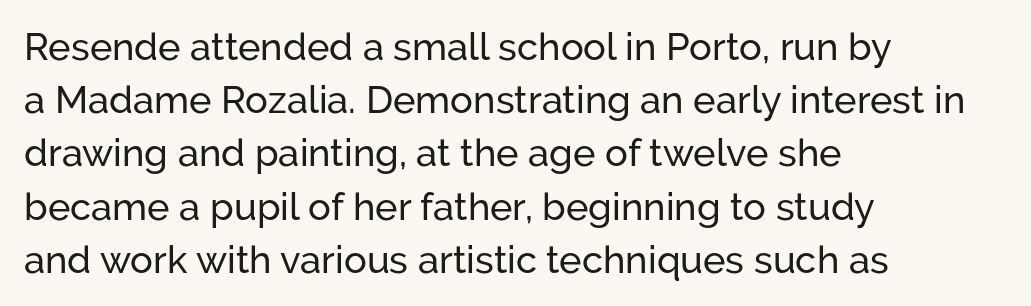
The image shows 38 px sans-serif type, upright; set left-aligned, normal line spacing (1.4x), normal letter spacing, not underlined; low stroke contrast and a medium x-height.
